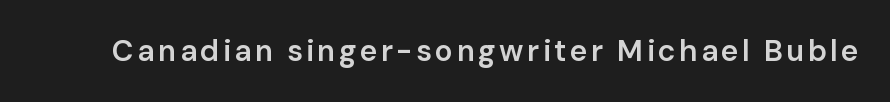
Q: Is the text bold? A: Semi-bold.
Q: Is the text italic (slanted)? A: No, it is upright.
Q: Is the typeface a serif or a sans-serif typeface? A: Sans-serif.
Q: Is the text underlined? A: No.
Q: Width (condensed, normal, or wide)? A: Normal.
Q: Stroke contrast? A: Low.
Q: x-height? A: Medium.
Q: Monospaced? A: No.
